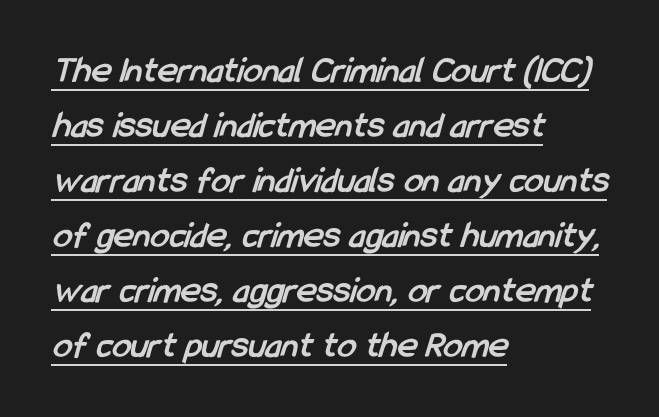
{"serif": "no", "bold": "yes", "weight": "semibold", "width": "condensed", "stroke_contrast": "low", "x_height": "medium", "monospaced": "no", "underline": "yes", "align": "left", "line_spacing": "normal", "line_spacing_ratio": 1.45, "letter_spacing": "normal", "letter_spacing_em": 0.0, "glyph_px": 38}
